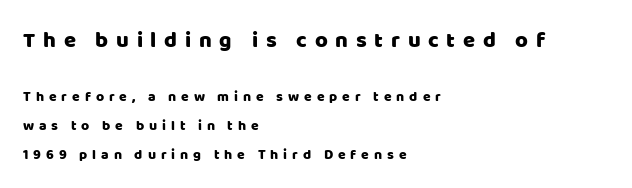
Q: Is the text italic (slanted)? A: No, it is upright.
Q: Is the text underlined? A: No.
Q: How is the paragraph aligned? A: Left-aligned.
Q: Is the spacing between letters normal or unusually wide? A: Unusually wide.
Q: Is the spacing between lines tight, normal or loose? A: Loose.
Q: Which block of text is set in a larger size, the first (top) or the second (bottom)? A: The first (top) one.
